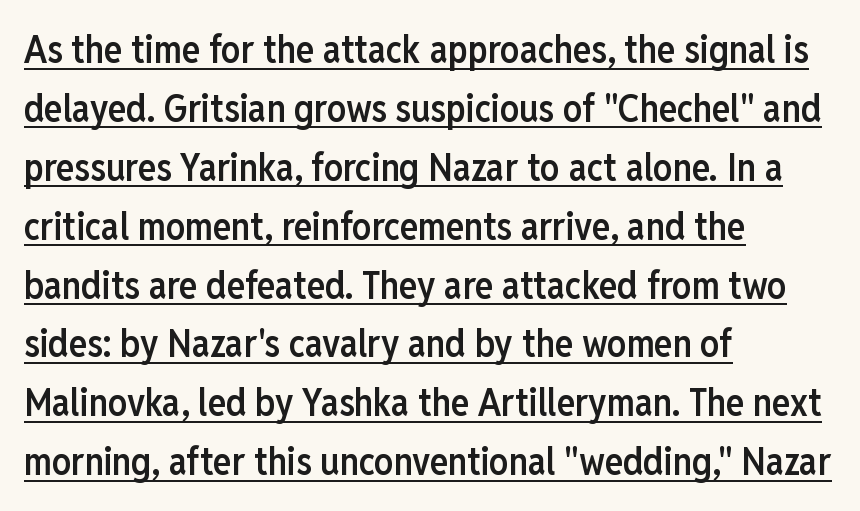
Q: Is the text bold? A: Semi-bold.
Q: Is the text italic (slanted)? A: No, it is upright.
Q: Is the typeface a serif or a sans-serif typeface? A: Sans-serif.
Q: Is the text underlined? A: Yes.
Q: How is the paragraph aligned? A: Left-aligned.
Q: Is the spacing between letters normal or unusually wide? A: Normal.
Q: Is the spacing between lines tight, normal or loose? A: Normal.
Q: Width (condensed, normal, or wide)? A: Condensed.
Q: Stroke contrast? A: Low.
Q: x-height? A: Medium.
Q: Monospaced? A: No.
